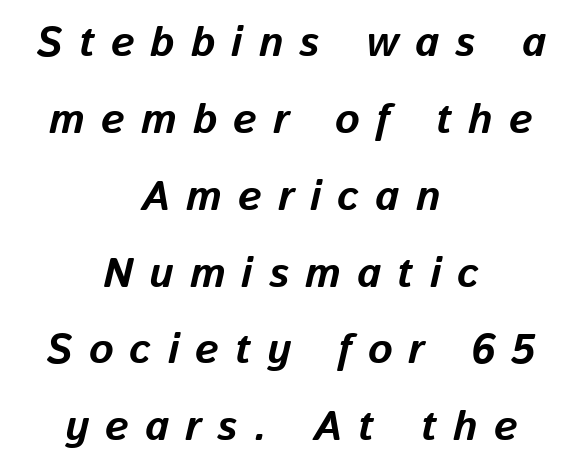
Compared with ordinary roman type, these characters are visibly tilted. Summary of weight: heavy, a full bold. A typesetter would call this proportional, since set widths differ per character. Centered paragraph, ragged on both sides. The glyphs are unaccompanied by any horizontal stroke below them.
